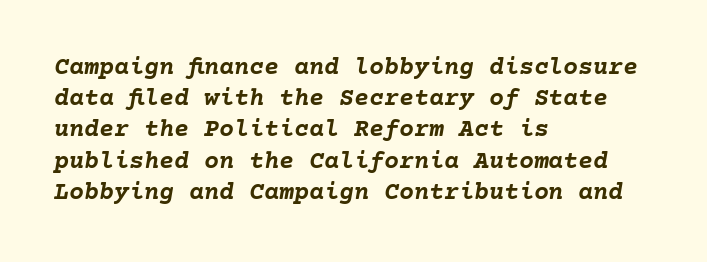
The image shows 25 px bold type, italic (leaning right); set left-aligned, normal line spacing (1.25x), normal letter spacing, not underlined.
